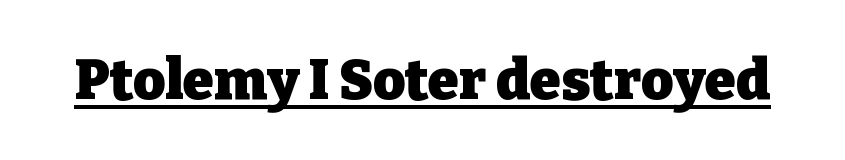
Q: Is the text bold? A: Yes.
Q: Is the text italic (slanted)? A: No, it is upright.
Q: Is the typeface a serif or a sans-serif typeface? A: Serif.
Q: Is the text underlined? A: Yes.
Q: Is the spacing between letters normal or unusually wide? A: Normal.
Q: Width (condensed, normal, or wide)? A: Normal.
Q: Stroke contrast? A: Low.
Q: x-height? A: Medium.
Q: Monospaced? A: No.
